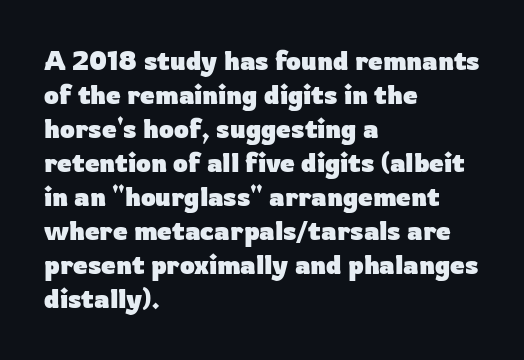
Typeset ragged right — the left edge is the straight one. Words float on clear page, feet unadorned. Vertically, the passage feels balanced, rows spaced as you'd expect. This sample uses plain, unmodified letter spacing. Summary of weight: heavy, a full bold. Characters remain perfectly vertical along every line.
